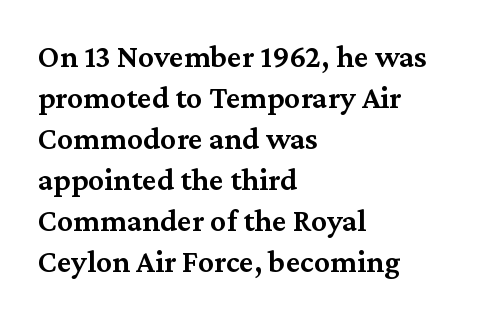
{"serif": "yes", "italic": "no", "bold": "semi", "weight": "semibold", "width": "normal", "stroke_contrast": "medium", "x_height": "medium", "monospaced": "no", "underline": "no", "align": "left", "line_spacing": "normal", "line_spacing_ratio": 1.28, "letter_spacing": "normal", "letter_spacing_em": 0.0, "glyph_px": 32}
